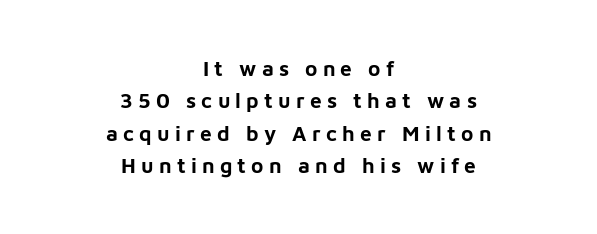
This sample uses an upright cut, with every glyph sitting square on the baseline. The rendering positions every line midway between the sides. No word sits above an underline. The type is letterspaced generously, with wide tracking. Summary of weight: heavy, a full bold.
